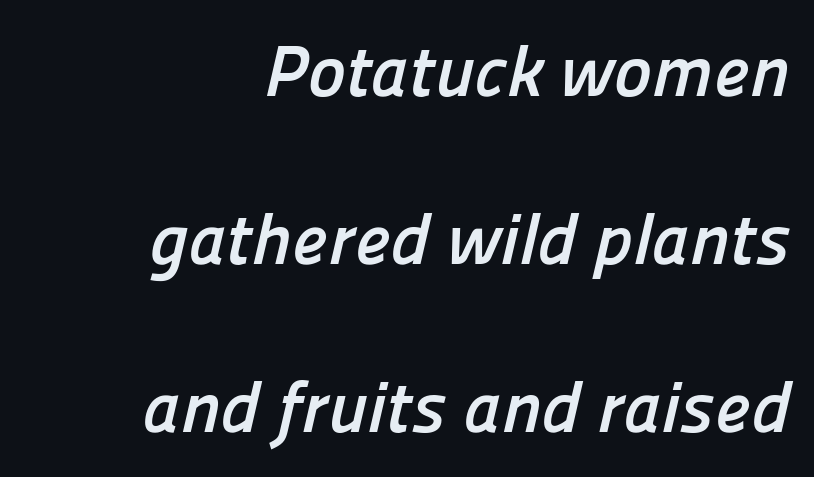
{"serif": "no", "bold": "yes", "weight": "semibold", "width": "normal", "stroke_contrast": "low", "x_height": "medium", "monospaced": "no", "underline": "no", "align": "right", "line_spacing": "loose", "line_spacing_ratio": 2.33, "letter_spacing": "normal", "letter_spacing_em": 0.0, "glyph_px": 72}
